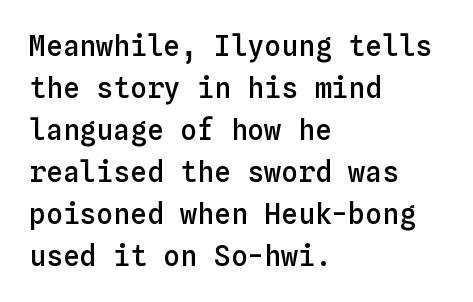
The lines in this sample share a left origin and differ only in where they stop. Quick note: interline space is typical. The passage shown is semibold, sitting just below true bold. Is the letter spacing exaggerated? No — it looks like the ordinary default. Italic? Not at all — the glyphs are vertical. The zone under the glyphs is completely vacant.
